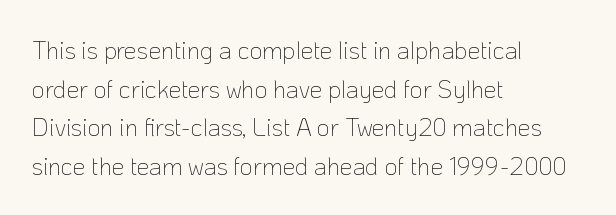
{"italic": "no", "bold": "no", "underline": "no", "align": "left", "line_spacing": "normal", "line_spacing_ratio": 1.55, "letter_spacing": "normal", "letter_spacing_em": 0.0, "glyph_px": 25}
